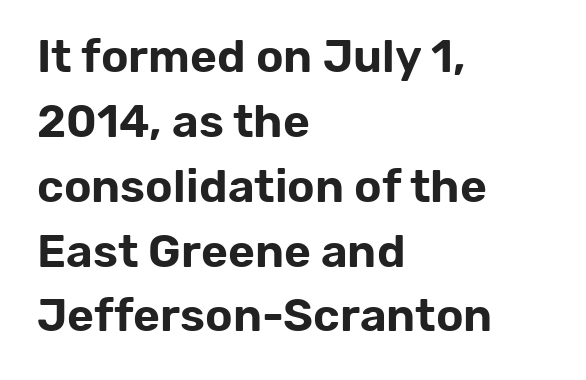
{"serif": "no", "italic": "no", "width": "normal", "stroke_contrast": "low", "x_height": "medium", "monospaced": "no", "underline": "no", "align": "left", "line_spacing": "normal", "line_spacing_ratio": 1.41, "letter_spacing": "normal", "letter_spacing_em": 0.0, "glyph_px": 46}
